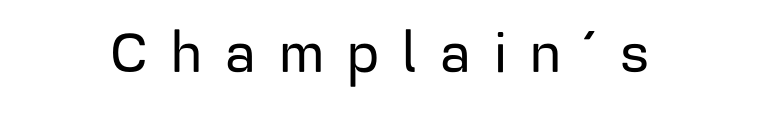
Q: Is the text italic (slanted)? A: No, it is upright.
Q: Is the typeface a serif or a sans-serif typeface? A: Sans-serif.
Q: Is the text underlined? A: No.
Q: Is the spacing between letters normal or unusually wide? A: Unusually wide.
Q: Width (condensed, normal, or wide)? A: Normal.
Q: Stroke contrast? A: Low.
Q: x-height? A: Medium.
Q: Monospaced? A: No.
